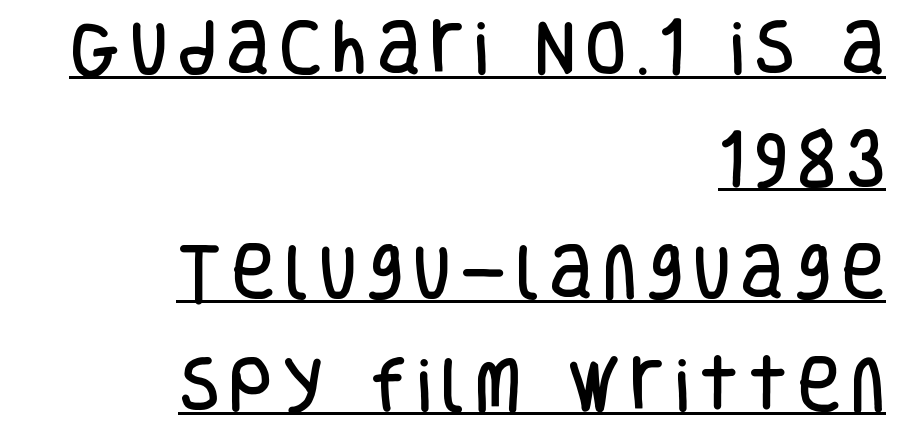
The image shows 60 px condensed sans-serif type, upright; set right-aligned, line spacing 1.87x, underlined; low stroke contrast and a large x-height.
